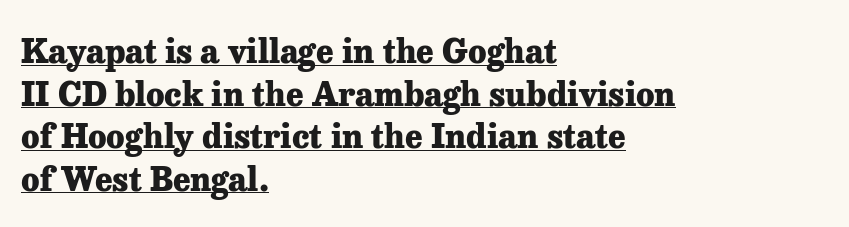
Q: Is the text bold? A: Yes.
Q: Is the text italic (slanted)? A: No, it is upright.
Q: Is the typeface a serif or a sans-serif typeface? A: Serif.
Q: Is the text underlined? A: Yes.
Q: How is the paragraph aligned? A: Left-aligned.
Q: Is the spacing between letters normal or unusually wide? A: Normal.
Q: Is the spacing between lines tight, normal or loose? A: Normal.
Q: Width (condensed, normal, or wide)? A: Normal.
Q: Stroke contrast? A: Low.
Q: x-height? A: Medium.
Q: Monospaced? A: No.
